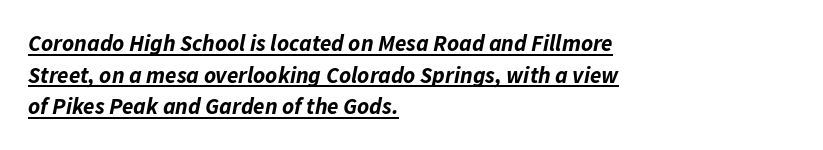
The image shows 23 px bold type, italic (leaning right); set left-aligned, normal line spacing (1.37x), normal letter spacing, underlined.
